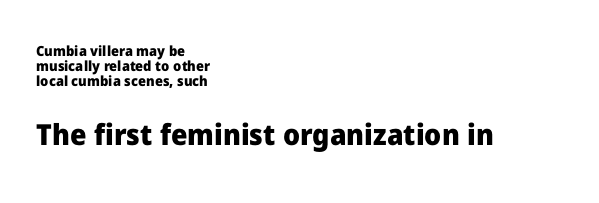
{"serif": "no", "italic": "no", "bold": "yes", "weight": "heavy", "width": "normal", "stroke_contrast": "low", "x_height": "medium", "monospaced": "no", "underline": "no", "align": "left", "line_spacing": "tight", "line_spacing_ratio": 1.08, "letter_spacing": "normal", "letter_spacing_em": 0.0, "larger_block": "second", "size_ratio": 2.07, "glyph_px": 29}
